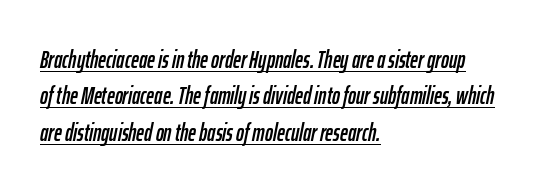
The leading is moderate, giving the passage an even texture. The ragged edge is on the right, which tells us the setting is flush left. The rendering keeps characters at their native spacing. This is oblique type, the kind used for emphasis or titles. You can see a thin bar hugging the bottom of the glyphs.
